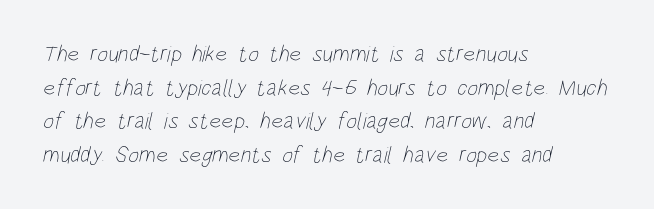
The cut favours lightness, reaching ordinary text weight at its darkest. The specimen omits any rule beneath the text block's lines. Alignment: flush left. This sample keeps an unexceptional amount of space between lines. Words appear dense and cohesive because spacing is normal.
